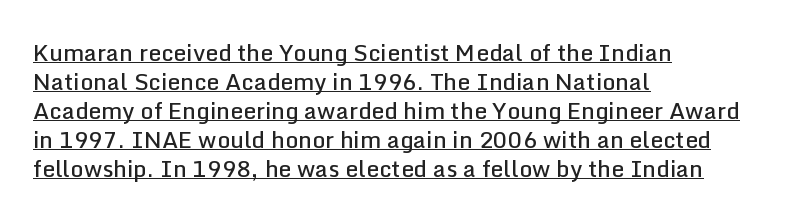
Standard letterfit; no display-style spreading of the glyphs. Which margin do the lines hug? The left one — the right edge is uneven. Honestly, the underline is the first thing you notice here. This is moderately heavy type, rendered in semibold.
